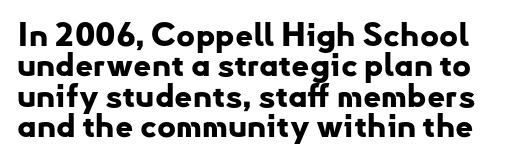
Q: Is the text bold? A: Yes.
Q: Is the text italic (slanted)? A: No, it is upright.
Q: Is the typeface a serif or a sans-serif typeface? A: Sans-serif.
Q: Is the text underlined? A: No.
Q: Is the spacing between letters normal or unusually wide? A: Normal.
Q: Is the spacing between lines tight, normal or loose? A: Tight.
Q: Width (condensed, normal, or wide)? A: Normal.
Q: Stroke contrast? A: Low.
Q: x-height? A: Small.
Q: Monospaced? A: No.
